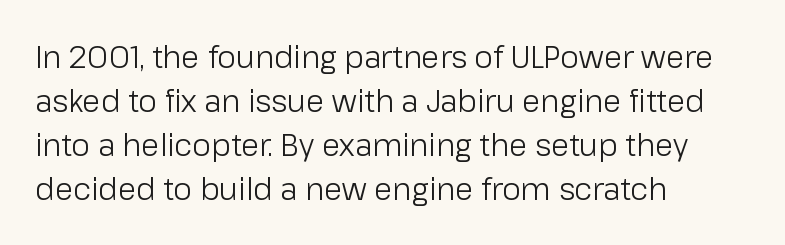
The image shows 30 px light sans-serif type, upright; set left-aligned, normal line spacing (1.47x), normal letter spacing, not underlined; low stroke contrast and a medium x-height.
